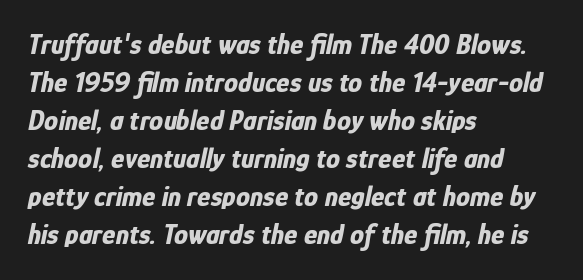
Q: Is the text bold? A: Yes.
Q: Is the text italic (slanted)? A: Yes, it leans right by about 12 degrees.
Q: Is the text underlined? A: No.
Q: How is the paragraph aligned? A: Left-aligned.
Q: Is the spacing between letters normal or unusually wide? A: Normal.
Q: Is the spacing between lines tight, normal or loose? A: Normal.
Q: Width (condensed, normal, or wide)? A: Condensed.
Q: Stroke contrast? A: Low.
Q: x-height? A: Medium.
Q: Monospaced? A: No.
